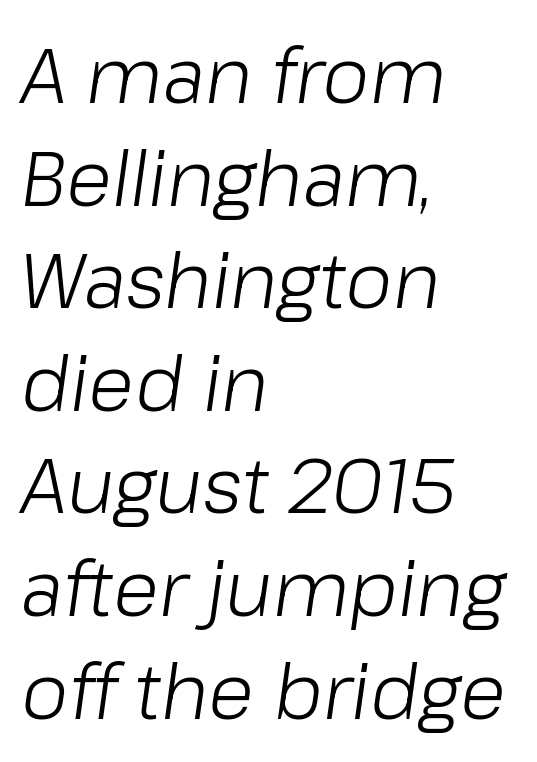
The image shows 76 px light type, italic (leaning right); set left-aligned, normal line spacing (1.35x), normal letter spacing, not underlined; low stroke contrast and a medium x-height.
